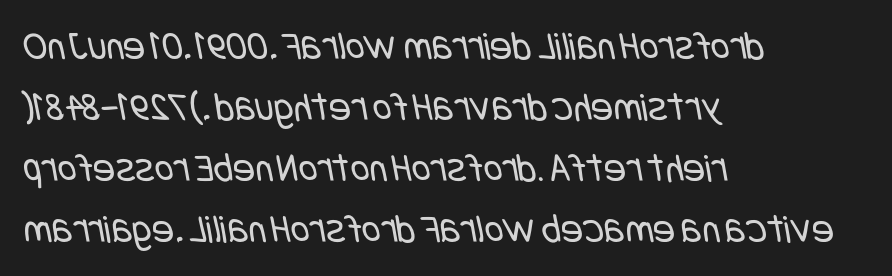
Descender tails drop into unmarked territory. Between one letter and the next there's only the usual sliver of space. No extra ink here — the face is not bold. Vertically, the passage feels balanced, rows spaced as you'd expect.
